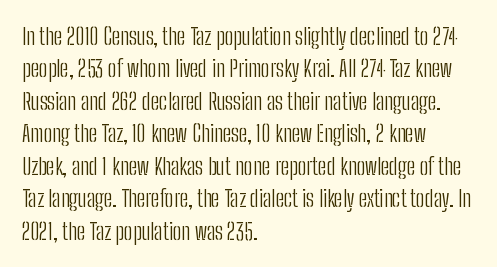
{"italic": "no", "bold": "no", "underline": "no", "align": "left", "line_spacing": "normal", "line_spacing_ratio": 1.41, "letter_spacing": "normal", "letter_spacing_em": 0.0, "glyph_px": 23}
